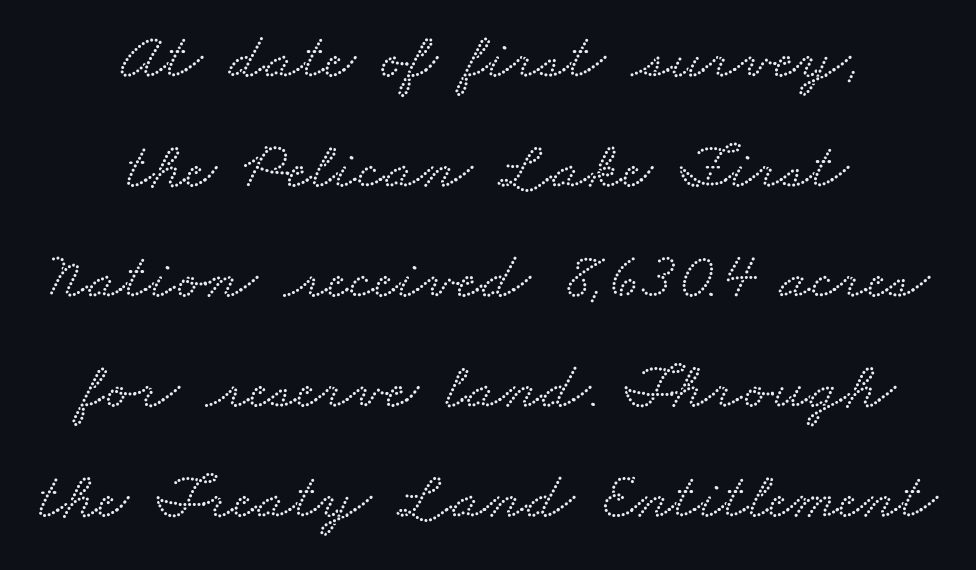
The image shows 67 px wide serif type; set centered, normal line spacing (1.64x), normal letter spacing, not underlined; low stroke contrast and a small x-height.
